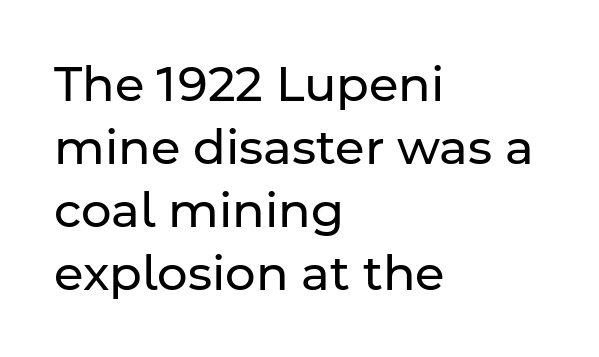
Q: Is the text bold? A: No.
Q: Is the text italic (slanted)? A: No, it is upright.
Q: Is the typeface a serif or a sans-serif typeface? A: Sans-serif.
Q: Is the text underlined? A: No.
Q: How is the paragraph aligned? A: Left-aligned.
Q: Is the spacing between letters normal or unusually wide? A: Normal.
Q: Is the spacing between lines tight, normal or loose? A: Normal.
Q: Width (condensed, normal, or wide)? A: Normal.
Q: Stroke contrast? A: Low.
Q: x-height? A: Medium.
Q: Monospaced? A: No.
